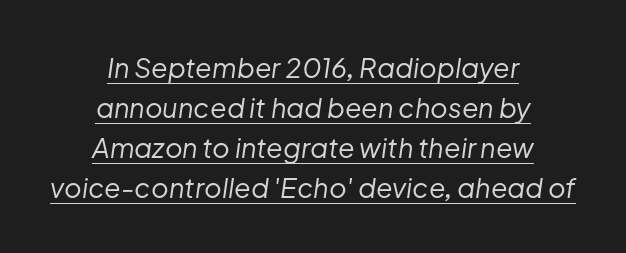
Q: Is the text bold? A: No.
Q: Is the text italic (slanted)? A: Yes, it leans right by about 8 degrees.
Q: Is the text underlined? A: Yes.
Q: How is the paragraph aligned? A: Centered.
Q: Is the spacing between letters normal or unusually wide? A: Normal.
Q: Is the spacing between lines tight, normal or loose? A: Normal.
